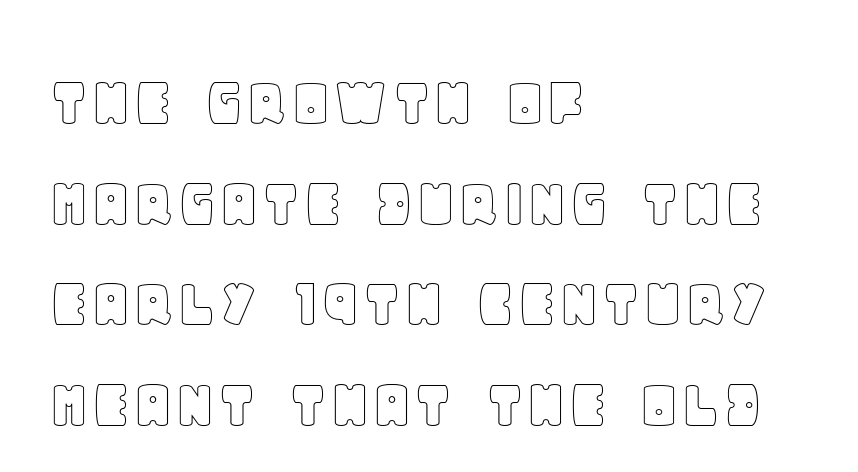
The image shows 73 px text type, upright; set left-aligned, normal line spacing (1.38x), normal letter spacing, not underlined; a large x-height.
